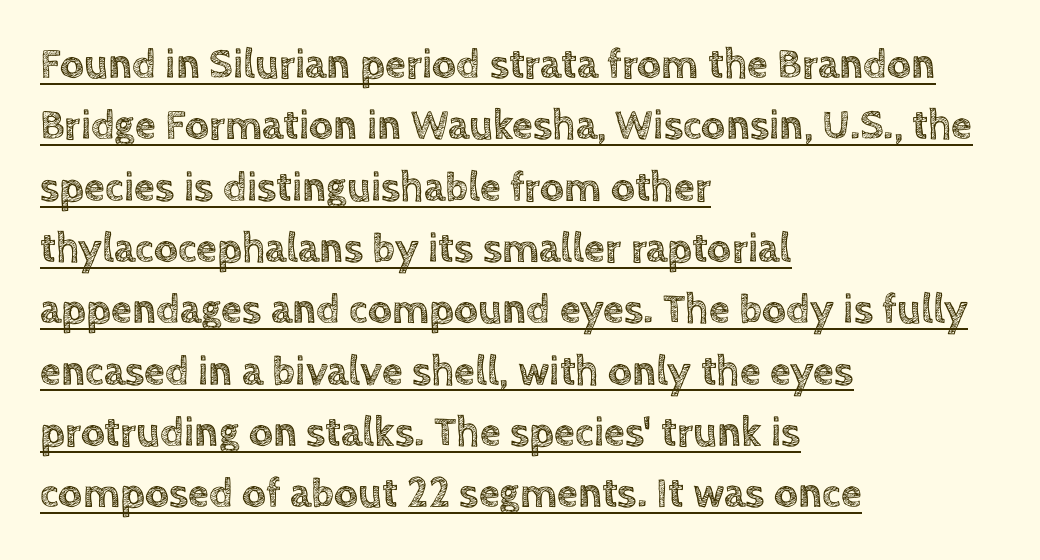
The type is set solid horizontally, with unmodified tracking. Looks like regular typesetting: each glyph gets only the width it needs. Visually the block forms a straight wall on the left and a jagged coastline on the right. In terms of posture, this sample is upright.
